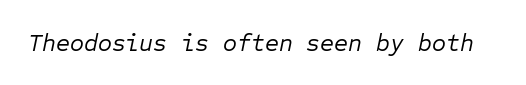
{"italic": "yes", "lean": "right", "slant_degrees": 12, "bold": "no", "underline": "no", "letter_spacing": "normal", "letter_spacing_em": 0.0, "glyph_px": 24}
